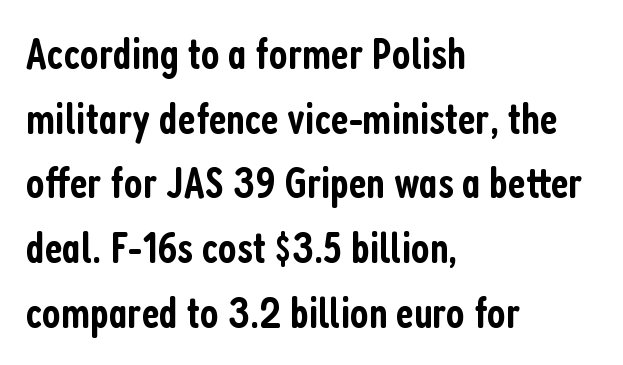
Q: Is the text bold? A: Semi-bold.
Q: Is the text italic (slanted)? A: No, it is upright.
Q: Is the typeface a serif or a sans-serif typeface? A: Sans-serif.
Q: Is the text underlined? A: No.
Q: How is the paragraph aligned? A: Left-aligned.
Q: Is the spacing between letters normal or unusually wide? A: Normal.
Q: Is the spacing between lines tight, normal or loose? A: Normal.
Q: Width (condensed, normal, or wide)? A: Condensed.
Q: Stroke contrast? A: Low.
Q: x-height? A: Medium.
Q: Monospaced? A: No.
